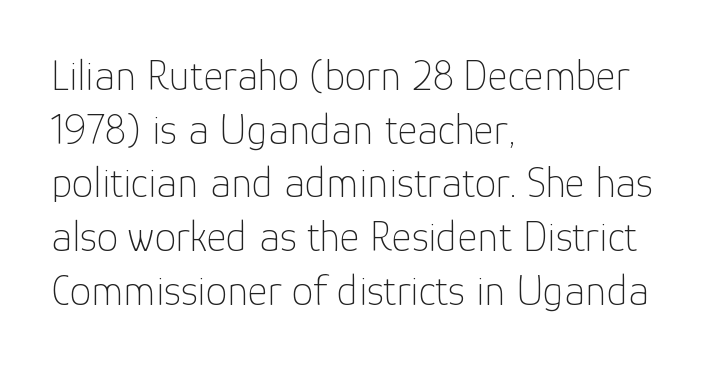
The axis of the letterforms is exactly vertical. The characters are drawn with everyday or finer stroke widths. Is this a sans? Yes — the strokes have no serifs. Observe the ordinary spacing: letters are neighbours, not strangers. A typesetter would call this proportional, since set widths differ per character.
